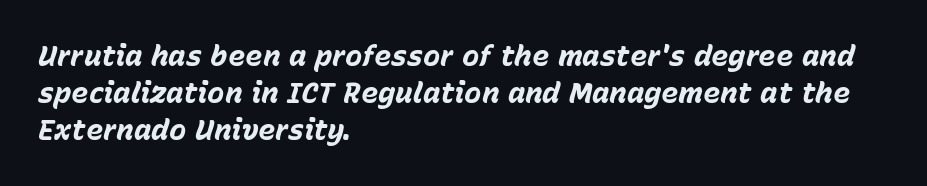
Q: Is the text bold? A: Yes.
Q: Is the text italic (slanted)? A: Yes, it leans right by about 15 degrees.
Q: Is the text underlined? A: No.
Q: How is the paragraph aligned? A: Left-aligned.
Q: Is the spacing between letters normal or unusually wide? A: Normal.
Q: Is the spacing between lines tight, normal or loose? A: Normal.
Q: Width (condensed, normal, or wide)? A: Normal.
Q: Stroke contrast? A: Low.
Q: x-height? A: Medium.
Q: Monospaced? A: No.
